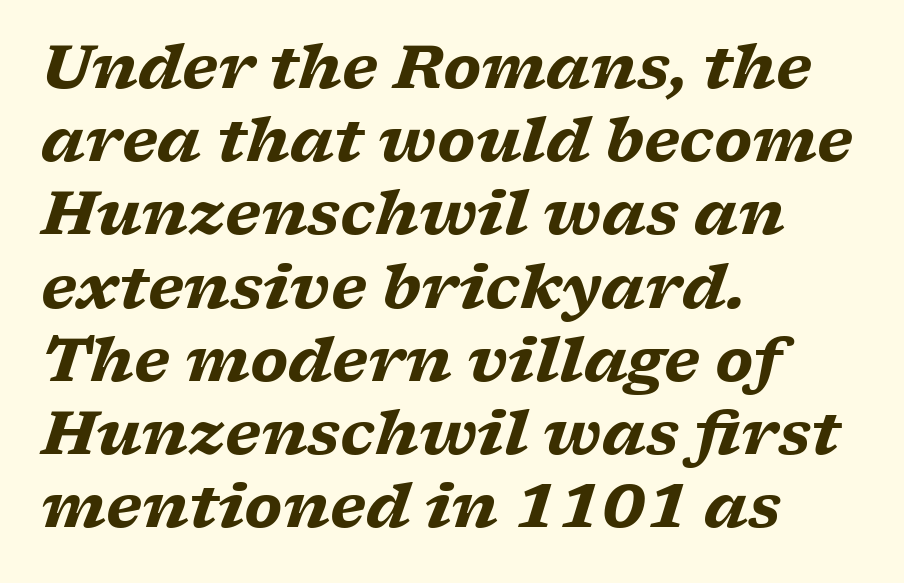
The image shows 60 px heavy, wide serif type, italic (leaning right); set left-aligned, line spacing 1.22x, normal letter spacing, not underlined; low stroke contrast and a medium x-height.
